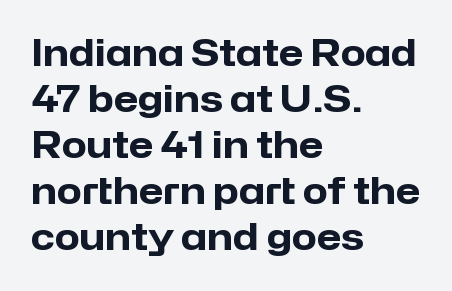
Letters rest on an invisible, unmarked baseline. Each letter keeps its own natural width here, so spacing adapts to shape. Check where the strokes stop: nothing finishes them off — pure sans. The passage shown stacks its lines at a standard gap. Leftover space on each line is placed entirely after the last word. Unlike italic type, these characters show no tilt at all.
